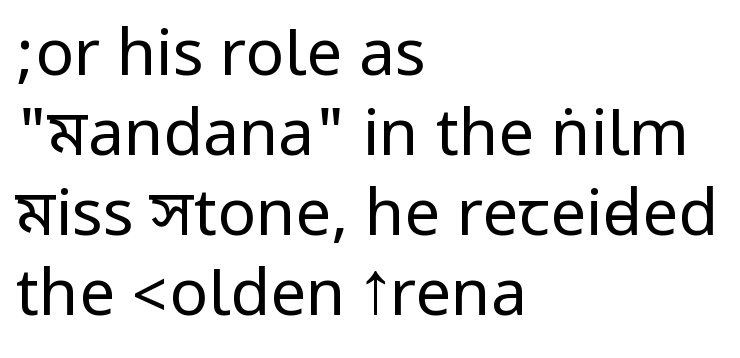
Q: Is the text bold? A: No.
Q: Is the text italic (slanted)? A: No, it is upright.
Q: Is the typeface a serif or a sans-serif typeface? A: Sans-serif.
Q: Is the text underlined? A: No.
Q: How is the paragraph aligned? A: Left-aligned.
Q: Is the spacing between letters normal or unusually wide? A: Normal.
Q: Is the spacing between lines tight, normal or loose? A: Normal.
Q: Width (condensed, normal, or wide)? A: Condensed.
Q: Stroke contrast? A: Low.
